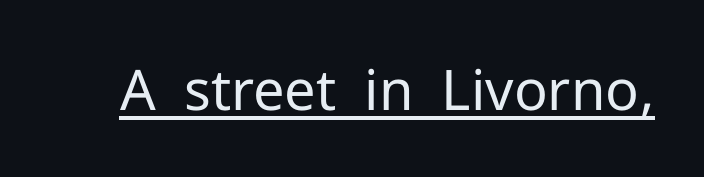
{"serif": "no", "italic": "no", "bold": "no", "weight": "regular", "width": "normal", "stroke_contrast": "low", "x_height": "medium", "monospaced": "no", "underline": "yes", "letter_spacing": "normal", "letter_spacing_em": 0.0, "glyph_px": 56}
